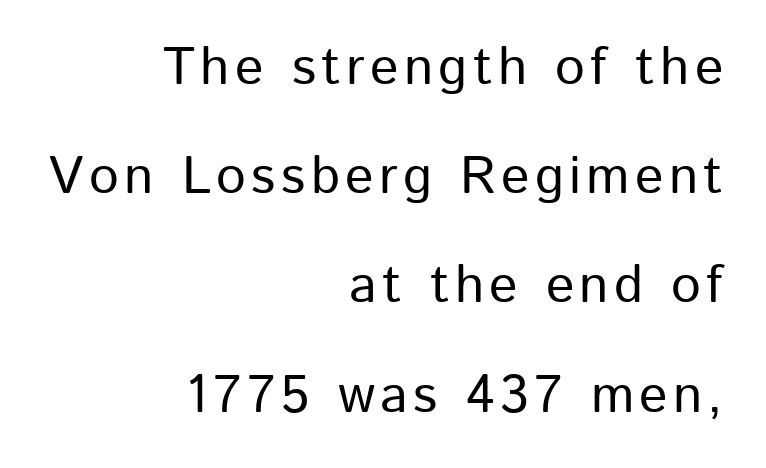
{"serif": "no", "italic": "no", "width": "normal", "stroke_contrast": "low", "x_height": "medium", "monospaced": "no", "underline": "no", "align": "right", "line_spacing": "loose", "line_spacing_ratio": 2.06, "glyph_px": 53}
